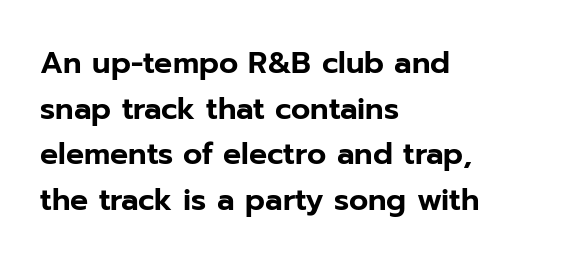
{"serif": "no", "italic": "no", "width": "normal", "stroke_contrast": "low", "x_height": "medium", "monospaced": "no", "underline": "no", "align": "left", "line_spacing": "normal", "line_spacing_ratio": 1.52, "letter_spacing": "normal", "letter_spacing_em": 0.0, "glyph_px": 30}
